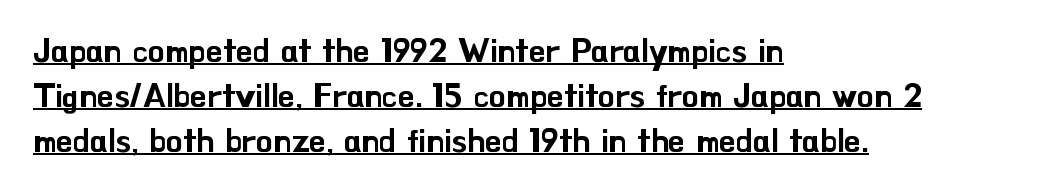
Q: Is the text italic (slanted)? A: No, it is upright.
Q: Is the typeface a serif or a sans-serif typeface? A: Sans-serif.
Q: Is the text underlined? A: Yes.
Q: How is the paragraph aligned? A: Left-aligned.
Q: Is the spacing between letters normal or unusually wide? A: Normal.
Q: Is the spacing between lines tight, normal or loose? A: Normal.
Q: Width (condensed, normal, or wide)? A: Normal.
Q: Stroke contrast? A: Low.
Q: x-height? A: Small.
Q: Monospaced? A: No.
